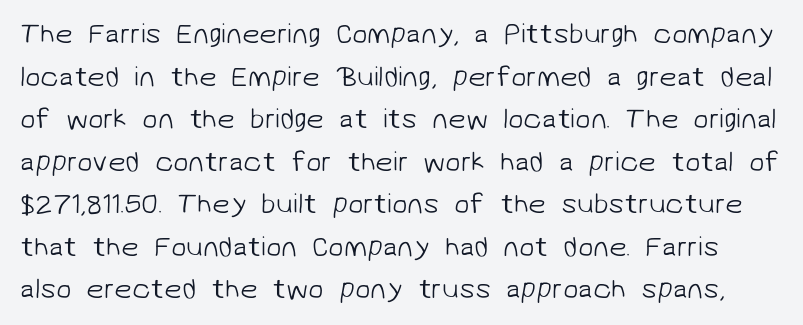
The rendering keeps characters at their native spacing. A clean baseline with only descenders dipping below it. Notice how descenders clear the ascenders below comfortably — that's standard leading. You could not count columns in this text — the font is proportionally spaced. Is this a sans? Yes — the strokes have no serifs.
